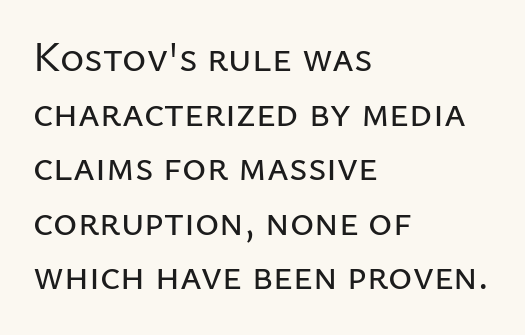
The image shows 41 px sans-serif type, upright; set left-aligned, normal line spacing (1.33x), normal letter spacing, not underlined; low stroke contrast and a medium x-height.
